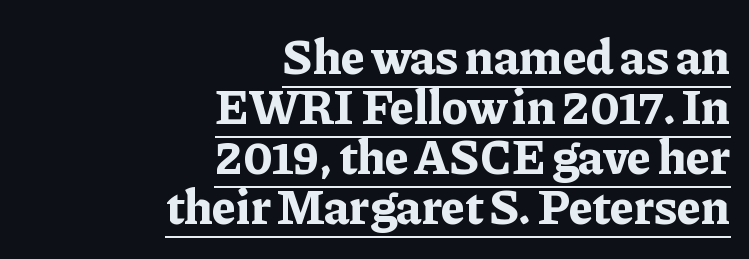
The image shows 49 px bold serif type, upright; set right-aligned, tight line spacing (1.02x), normal letter spacing, underlined; low stroke contrast and a medium x-height.
